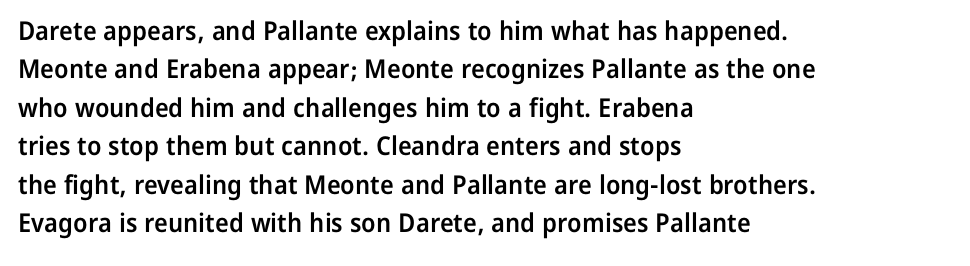
{"italic": "no", "bold": "semi", "underline": "no", "align": "left", "line_spacing": "normal", "line_spacing_ratio": 1.48, "letter_spacing": "normal", "letter_spacing_em": 0.0, "glyph_px": 26}
